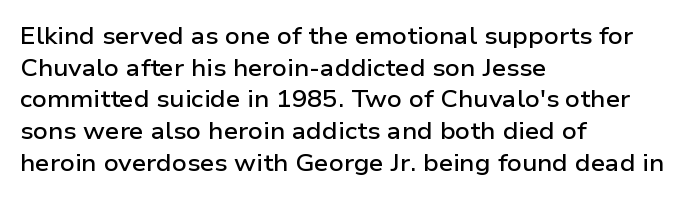
{"italic": "no", "bold": "semi", "underline": "no", "align": "left", "line_spacing": "normal", "line_spacing_ratio": 1.38, "letter_spacing": "normal", "letter_spacing_em": 0.0, "glyph_px": 23}
